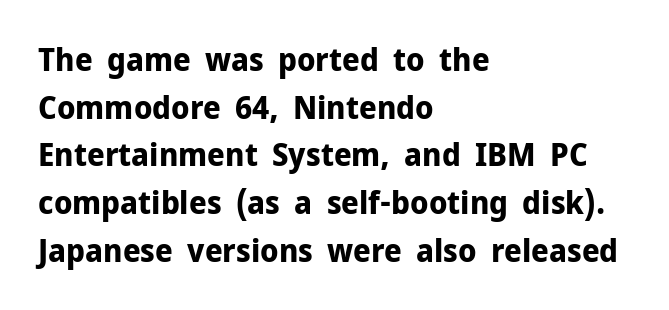
Serif or sans? Sans — the stroke terminals are bare. Visually the block forms a straight wall on the left and a jagged coastline on the right. The letterforms sit shoulder to shoulder at normal distance. Each letter keeps its own natural width here, so spacing adapts to shape. A roman cut, with each character standing at attention.
